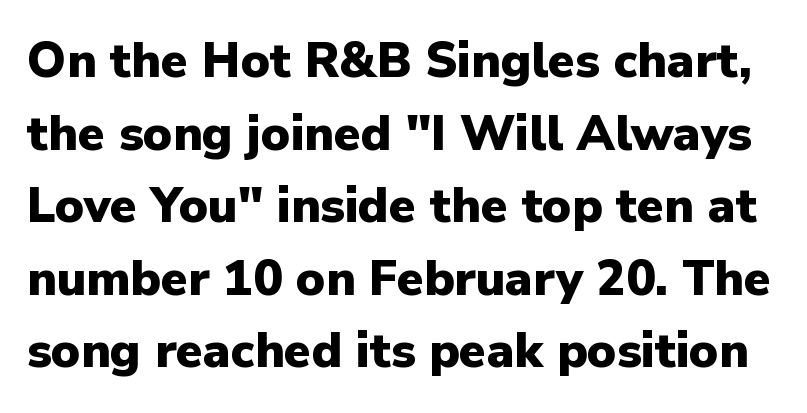
Each letter keeps its own natural width here, so spacing adapts to shape. What weight is shown? A full bold with thick strokes. Standard letterfit; no display-style spreading of the glyphs. Rule under the text: the space is simply empty.
